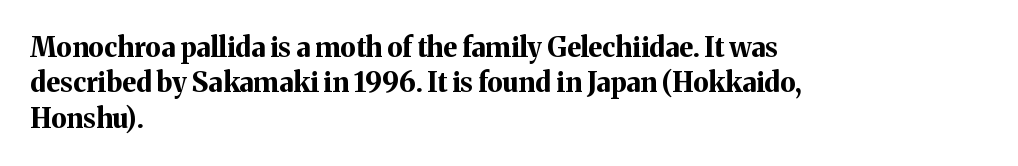
The image shows 27 px bold type, upright; set left-aligned, normal line spacing (1.31x), normal letter spacing, not underlined.
